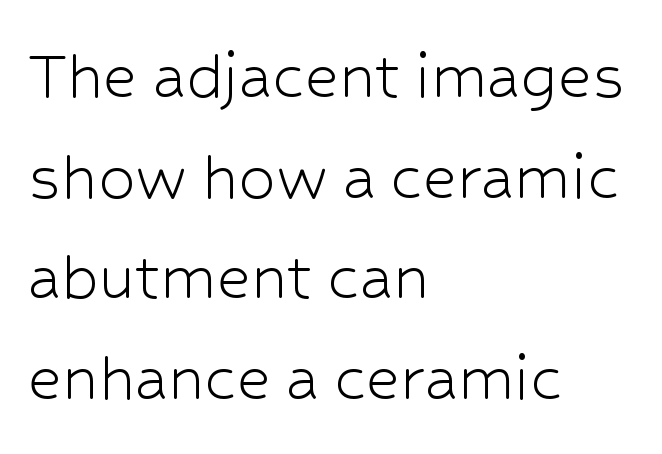
The image shows 74 px light sans-serif type, upright; set left-aligned, normal line spacing (1.36x), normal letter spacing, not underlined; low stroke contrast and a medium x-height.
